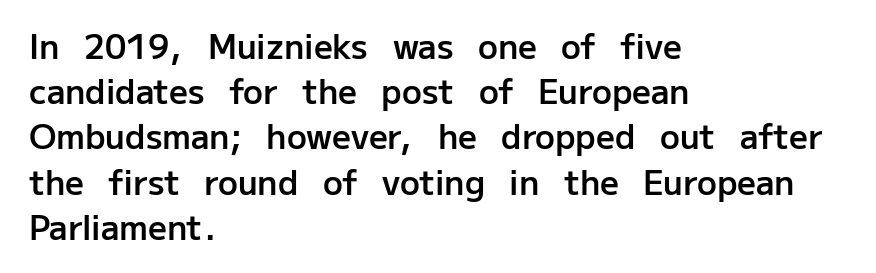
Q: Is the text bold? A: Semi-bold.
Q: Is the text italic (slanted)? A: No, it is upright.
Q: Is the typeface a serif or a sans-serif typeface? A: Sans-serif.
Q: Is the text underlined? A: No.
Q: How is the paragraph aligned? A: Left-aligned.
Q: Is the spacing between letters normal or unusually wide? A: Normal.
Q: Is the spacing between lines tight, normal or loose? A: Normal.
Q: Width (condensed, normal, or wide)? A: Normal.
Q: Stroke contrast? A: Low.
Q: x-height? A: Medium.
Q: Monospaced? A: No.
